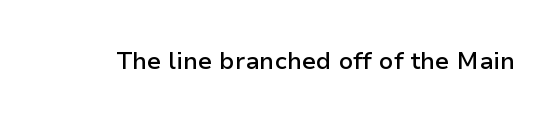
Q: Is the text bold? A: Semi-bold.
Q: Is the text italic (slanted)? A: No, it is upright.
Q: Is the text underlined? A: No.
Q: Is the spacing between letters normal or unusually wide? A: Normal.
